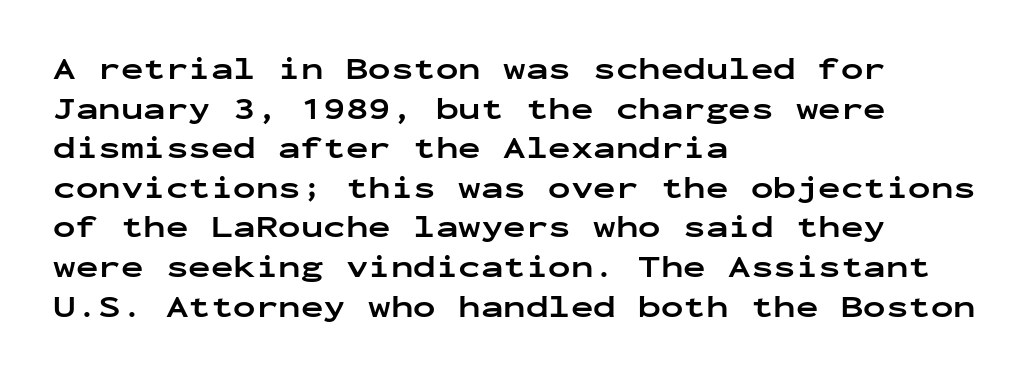
{"serif": "no", "italic": "no", "bold": "yes", "weight": "bold", "width": "wide", "stroke_contrast": "low", "x_height": "medium", "monospaced": "yes", "underline": "no", "align": "left", "line_spacing": "normal", "line_spacing_ratio": 1.32, "letter_spacing": "normal", "letter_spacing_em": 0.0, "glyph_px": 30}
